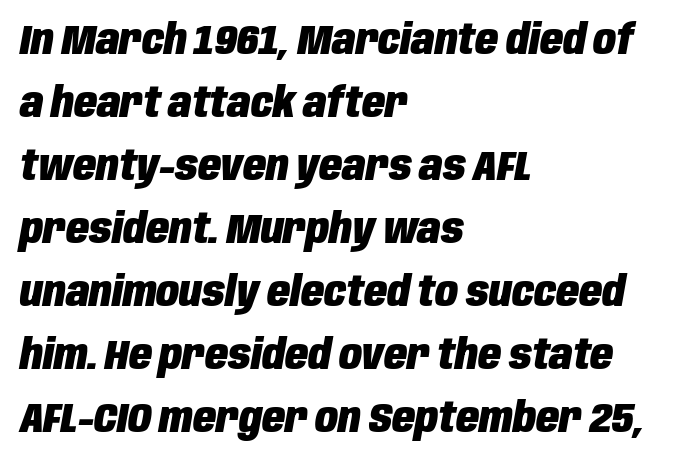
Q: Is the text bold? A: Yes.
Q: Is the text italic (slanted)? A: Yes, it leans right by about 10 degrees.
Q: Is the text underlined? A: No.
Q: How is the paragraph aligned? A: Left-aligned.
Q: Is the spacing between letters normal or unusually wide? A: Normal.
Q: Is the spacing between lines tight, normal or loose? A: Normal.
Q: Width (condensed, normal, or wide)? A: Condensed.
Q: Stroke contrast? A: Low.
Q: x-height? A: Large.
Q: Monospaced? A: No.
